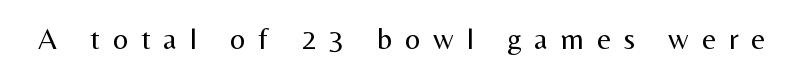
{"serif": "no", "italic": "no", "bold": "no", "weight": "regular", "width": "normal", "stroke_contrast": "medium", "x_height": "medium", "monospaced": "no", "underline": "no", "letter_spacing": "wide", "letter_spacing_em": 0.43, "glyph_px": 30}
